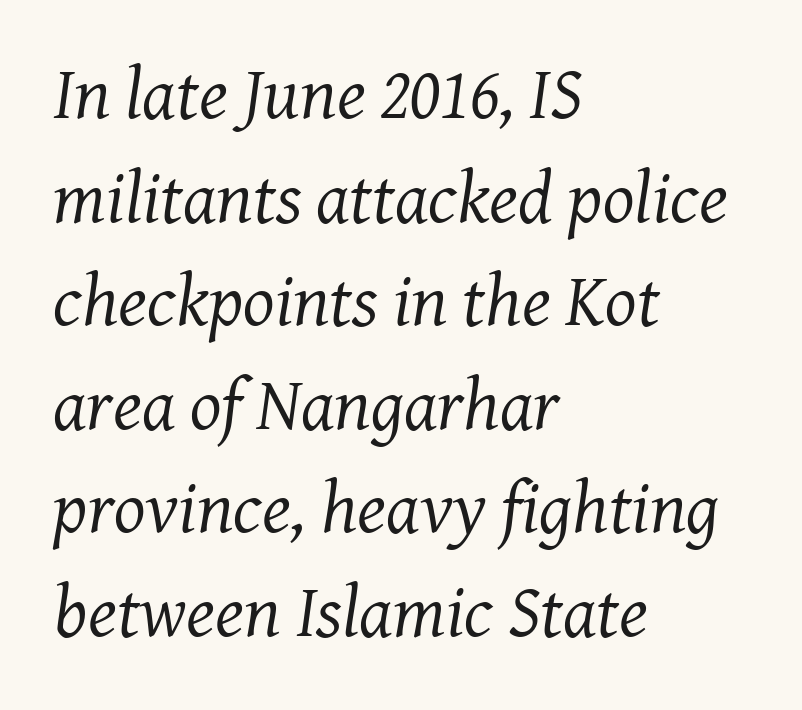
{"serif": "yes", "italic": "yes", "lean": "right", "slant_degrees": 8, "bold": "no", "weight": "regular", "width": "normal", "stroke_contrast": "medium", "x_height": "medium", "monospaced": "no", "underline": "no", "align": "left", "line_spacing": "normal", "line_spacing_ratio": 1.4, "letter_spacing": "normal", "letter_spacing_em": 0.0, "glyph_px": 74}
